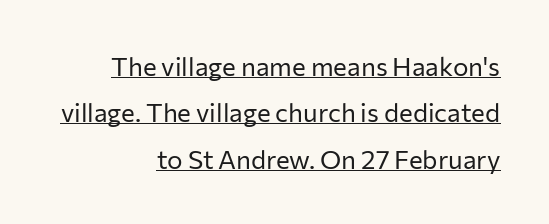
Q: Is the text bold? A: No.
Q: Is the text italic (slanted)? A: No, it is upright.
Q: Is the text underlined? A: Yes.
Q: How is the paragraph aligned? A: Right-aligned.
Q: Is the spacing between letters normal or unusually wide? A: Normal.
